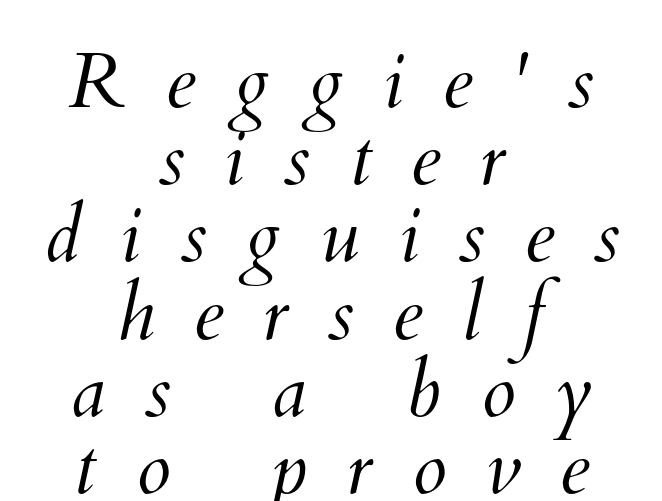
Q: Is the text bold? A: No.
Q: Is the text underlined? A: No.
Q: How is the paragraph aligned? A: Centered.
Q: Is the spacing between letters normal or unusually wide? A: Unusually wide.
Q: Is the spacing between lines tight, normal or loose? A: Tight.
Q: Width (condensed, normal, or wide)? A: Normal.
Q: Stroke contrast? A: Medium.
Q: x-height? A: Small.
Q: Monospaced? A: No.
